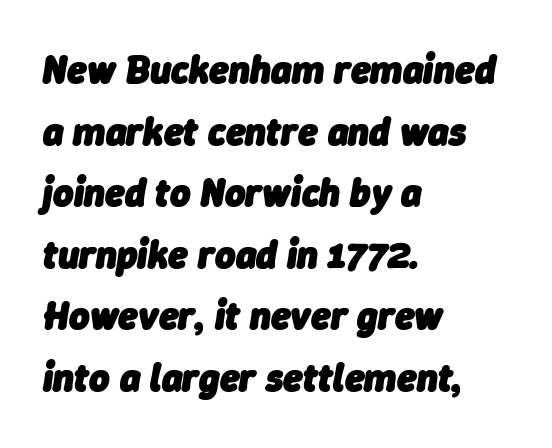
Honestly, there is no underline to notice here at all. Characters follow at the spacing the type designer built in. Baseline-to-baseline distance is the conventional proportion of letter height. A typesetter would call this proportional, since set widths differ per character.
